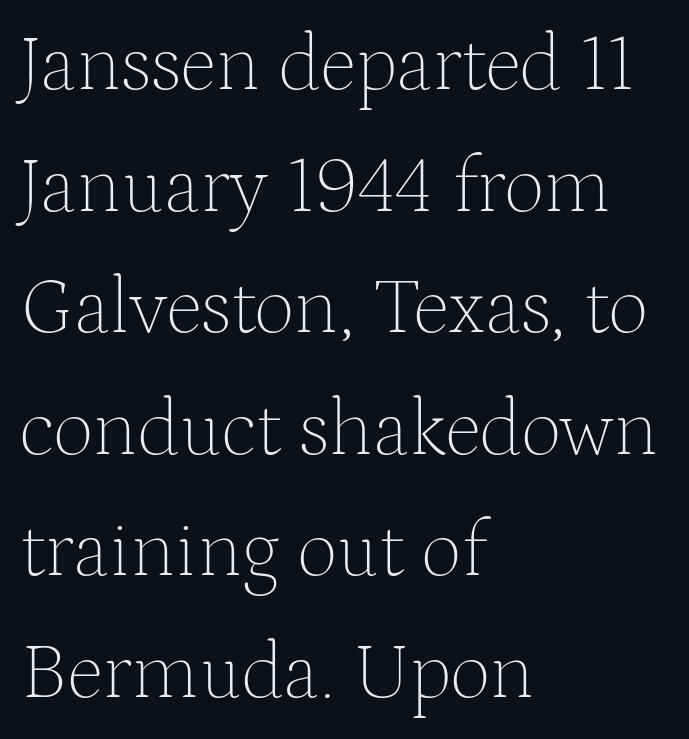
You can tell from the footed stems that serif type was used. Italic? Not at all — the glyphs are vertical. Looks like regular typesetting: each glyph gets only the width it needs. The passage shown is not bold in any degree. Line spacing here is normal.
